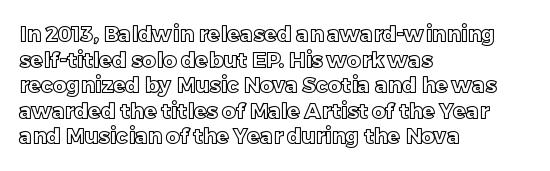
The image shows 21 px text type, upright; set left-aligned, line spacing 1.22x, normal letter spacing, not underlined.
